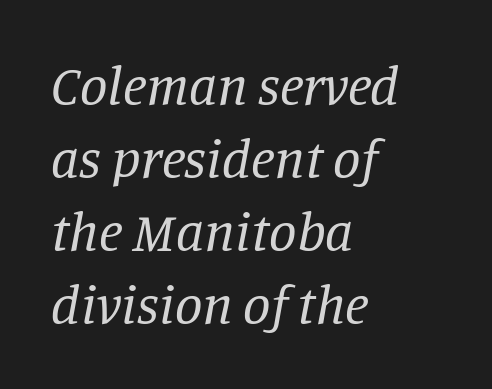
The image shows 55 px regular-weight serif type, italic (leaning right); set left-aligned, normal line spacing (1.33x), normal letter spacing, not underlined; low stroke contrast and a large x-height.
